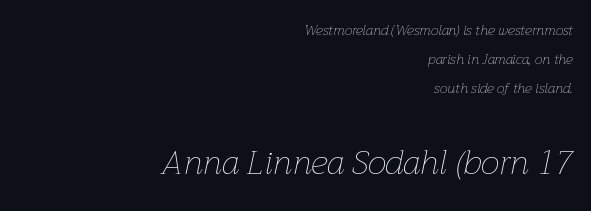
The image shows 34 px thin type, italic (leaning right); set right-aligned, loose line spacing (2.08x), normal letter spacing, not underlined; the second (bottom) block is 2.43x larger; low stroke contrast and a medium x-height.
